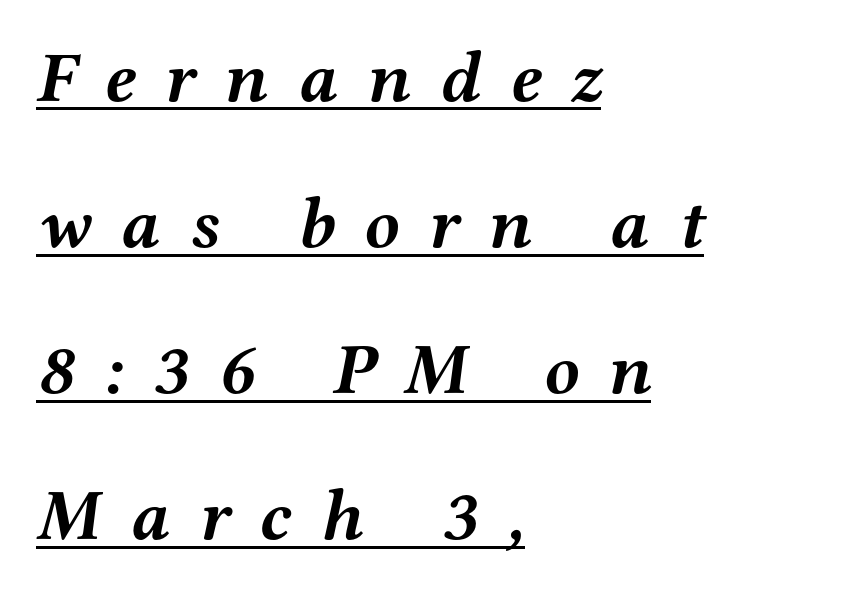
Q: Is the text bold? A: Yes.
Q: Is the text italic (slanted)? A: Yes, it leans right by about 12 degrees.
Q: Is the typeface a serif or a sans-serif typeface? A: Serif.
Q: Is the text underlined? A: Yes.
Q: How is the paragraph aligned? A: Left-aligned.
Q: Is the spacing between letters normal or unusually wide? A: Unusually wide.
Q: Is the spacing between lines tight, normal or loose? A: Loose.
Q: Width (condensed, normal, or wide)? A: Wide.
Q: Stroke contrast? A: Medium.
Q: x-height? A: Medium.
Q: Monospaced? A: No.
